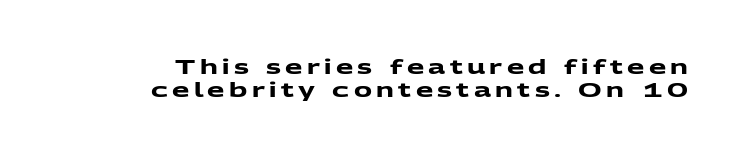
Each row of text sits above clean, open space. Notice how the passage keeps a crisp vertical edge on the right only. The font is running at its bold setting. Look at the tracking — it's clearly loosened, letters drifting apart.
